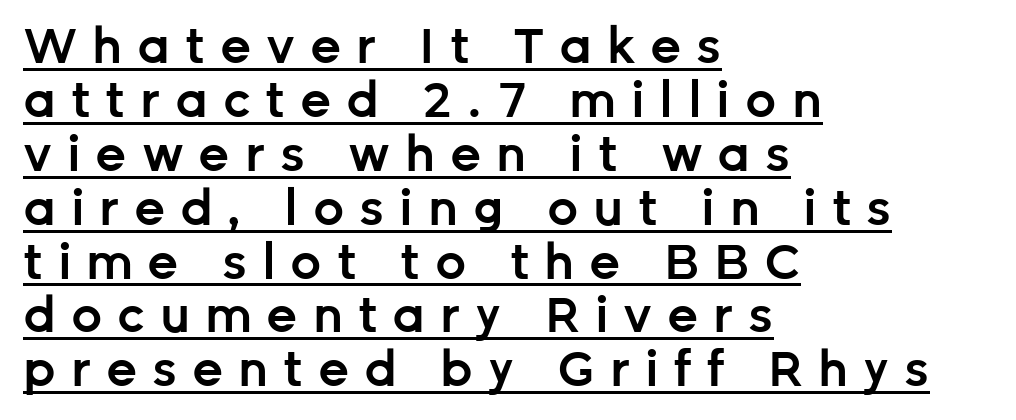
Q: Is the text bold? A: Semi-bold.
Q: Is the text italic (slanted)? A: No, it is upright.
Q: Is the typeface a serif or a sans-serif typeface? A: Sans-serif.
Q: Is the text underlined? A: Yes.
Q: How is the paragraph aligned? A: Left-aligned.
Q: Is the spacing between letters normal or unusually wide? A: Unusually wide.
Q: Is the spacing between lines tight, normal or loose? A: Tight.
Q: Width (condensed, normal, or wide)? A: Normal.
Q: Stroke contrast? A: Low.
Q: x-height? A: Medium.
Q: Monospaced? A: No.
